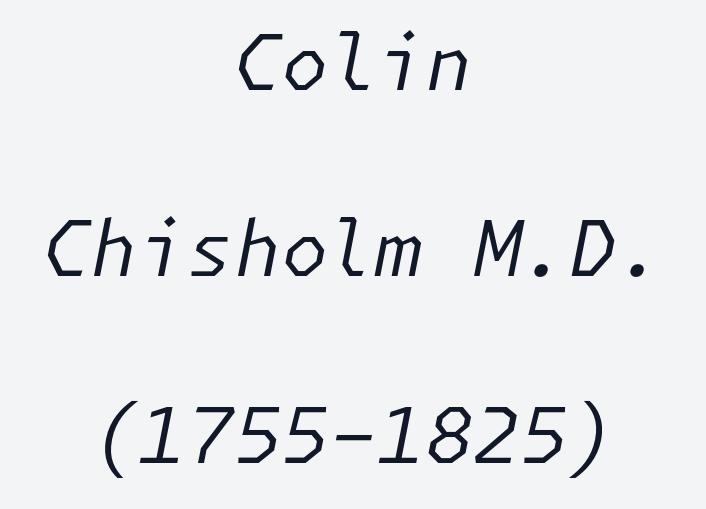
Honestly, the letter spacing is just normal — you wouldn't notice it. Type without underlining. Unbolded letterforms with no extra heft. The lines in this sample share a center point and differ in where they start and stop.
